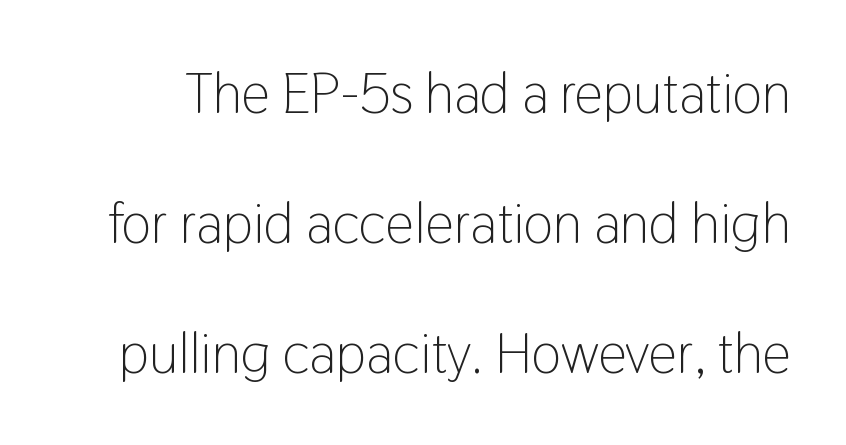
Q: Is the text bold? A: No.
Q: Is the text italic (slanted)? A: No, it is upright.
Q: Is the typeface a serif or a sans-serif typeface? A: Sans-serif.
Q: Is the text underlined? A: No.
Q: Is the spacing between letters normal or unusually wide? A: Normal.
Q: Is the spacing between lines tight, normal or loose? A: Loose.
Q: Width (condensed, normal, or wide)? A: Condensed.
Q: Stroke contrast? A: Low.
Q: x-height? A: Medium.
Q: Monospaced? A: No.
